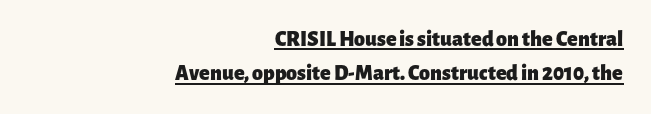
Q: Is the text bold? A: Yes.
Q: Is the text italic (slanted)? A: No, it is upright.
Q: Is the text underlined? A: Yes.
Q: How is the paragraph aligned? A: Right-aligned.
Q: Is the spacing between letters normal or unusually wide? A: Normal.
Q: Is the spacing between lines tight, normal or loose? A: Normal.
